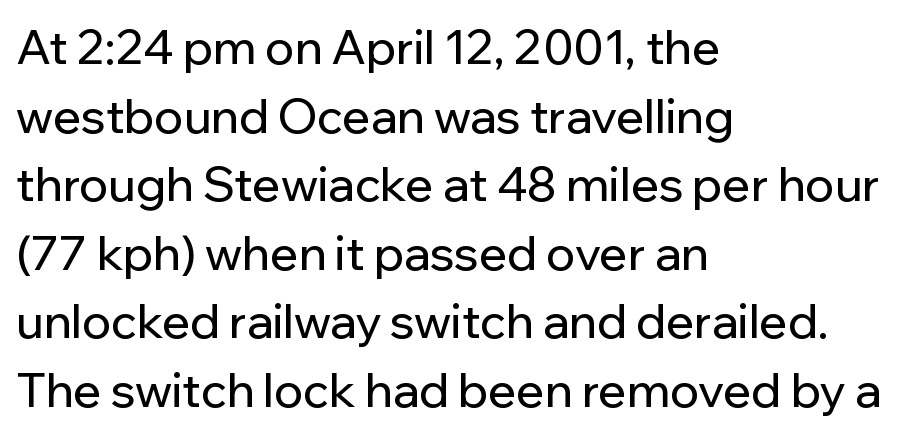
A typesetter would label this face a sans. Check under the words: just untouched page. Look at the tracking — it's just the regular setting, nothing added. You could not count columns in this text — the font is proportionally spaced. You can tell it's not italic because the verticals are truly vertical.
